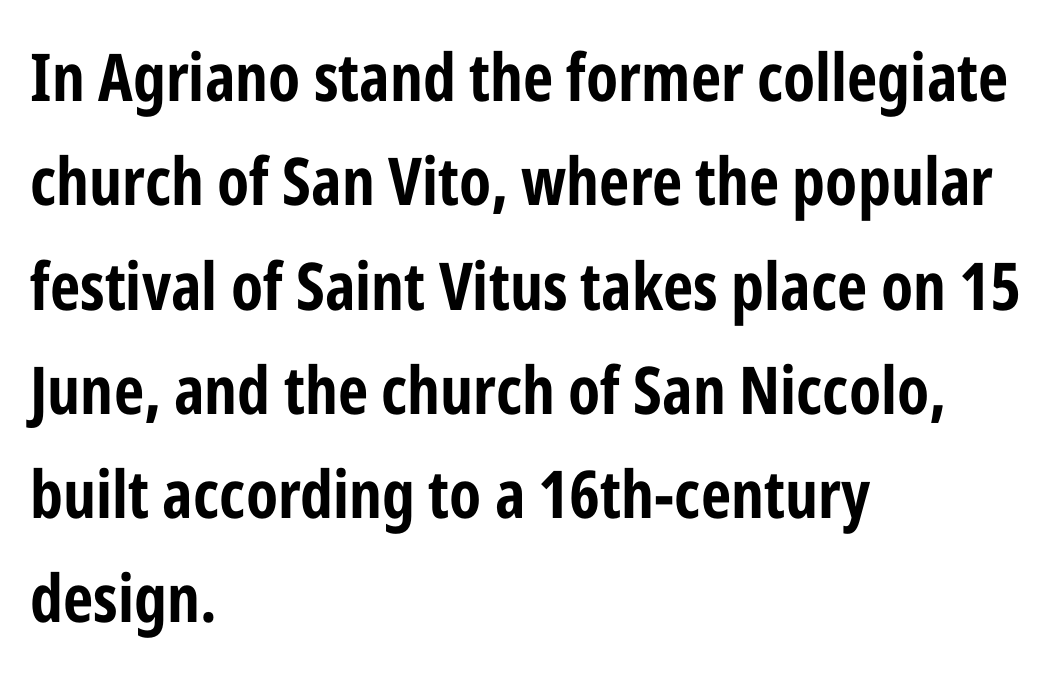
The image shows 66 px bold, condensed sans-serif type, upright; set left-aligned, normal line spacing (1.58x), normal letter spacing, not underlined; low stroke contrast and a medium x-height.
